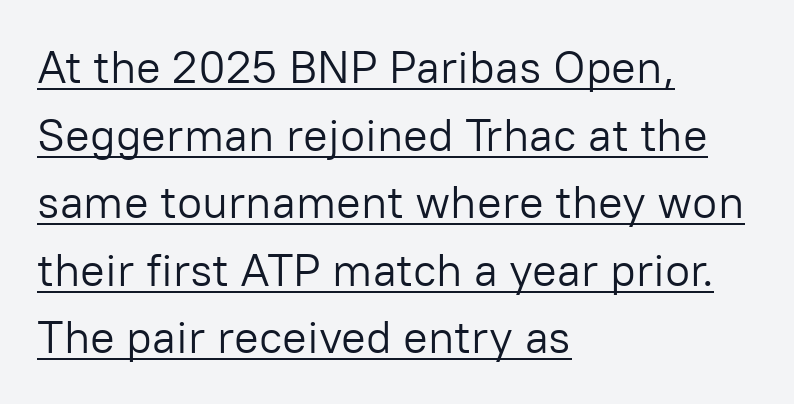
The image shows 46 px light sans-serif type, upright; set left-aligned, normal line spacing (1.47x), normal letter spacing, underlined; low stroke contrast and a medium x-height.
